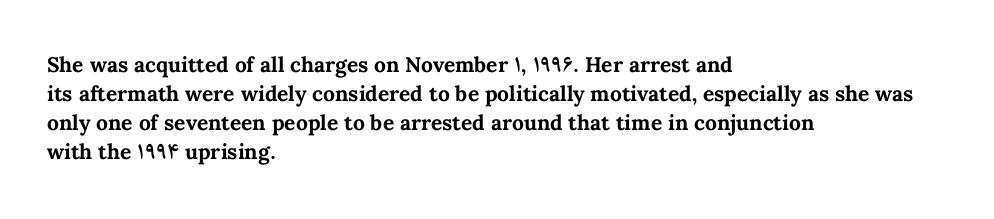
The image shows 21 px bold type, upright; set left-aligned, normal line spacing (1.38x), normal letter spacing, not underlined.
